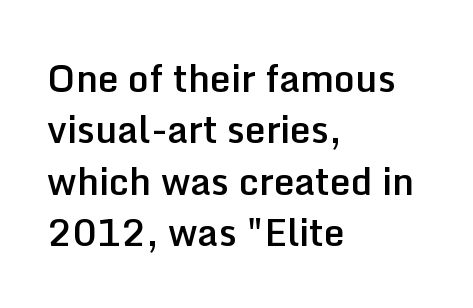
Q: Is the text bold? A: Semi-bold.
Q: Is the text italic (slanted)? A: No, it is upright.
Q: Is the typeface a serif or a sans-serif typeface? A: Sans-serif.
Q: Is the text underlined? A: No.
Q: How is the paragraph aligned? A: Left-aligned.
Q: Is the spacing between letters normal or unusually wide? A: Normal.
Q: Is the spacing between lines tight, normal or loose? A: Normal.
Q: Width (condensed, normal, or wide)? A: Normal.
Q: Stroke contrast? A: Low.
Q: x-height? A: Medium.
Q: Monospaced? A: No.
